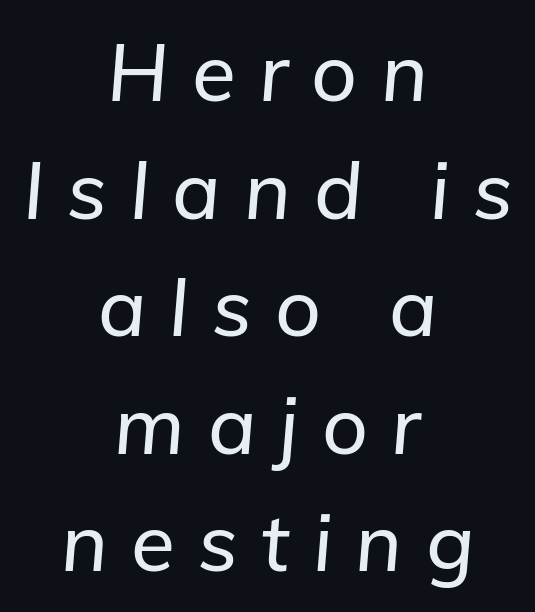
The image shows 80 px text type, italic (leaning right); set centered, normal line spacing (1.47x), unusually wide letter spacing (+0.29 em), not underlined; low stroke contrast and a medium x-height.
